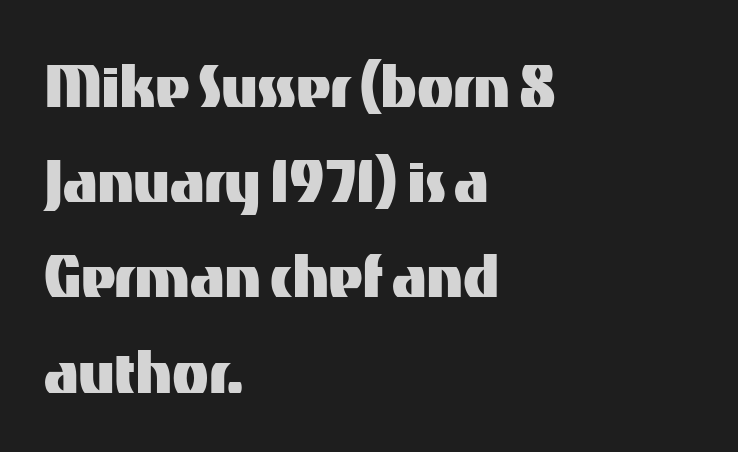
The image shows 75 px sans-serif type, upright; set left-aligned, normal line spacing (1.27x), normal letter spacing, not underlined; medium stroke contrast and a medium x-height.
